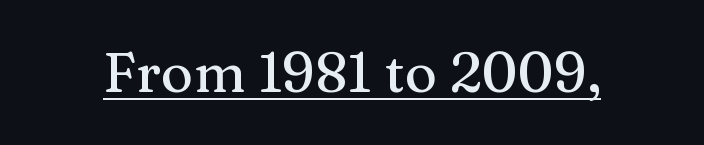
Q: Is the text italic (slanted)? A: No, it is upright.
Q: Is the typeface a serif or a sans-serif typeface? A: Serif.
Q: Is the text underlined? A: Yes.
Q: Is the spacing between letters normal or unusually wide? A: Normal.
Q: Width (condensed, normal, or wide)? A: Normal.
Q: Stroke contrast? A: Medium.
Q: x-height? A: Medium.
Q: Monospaced? A: No.
